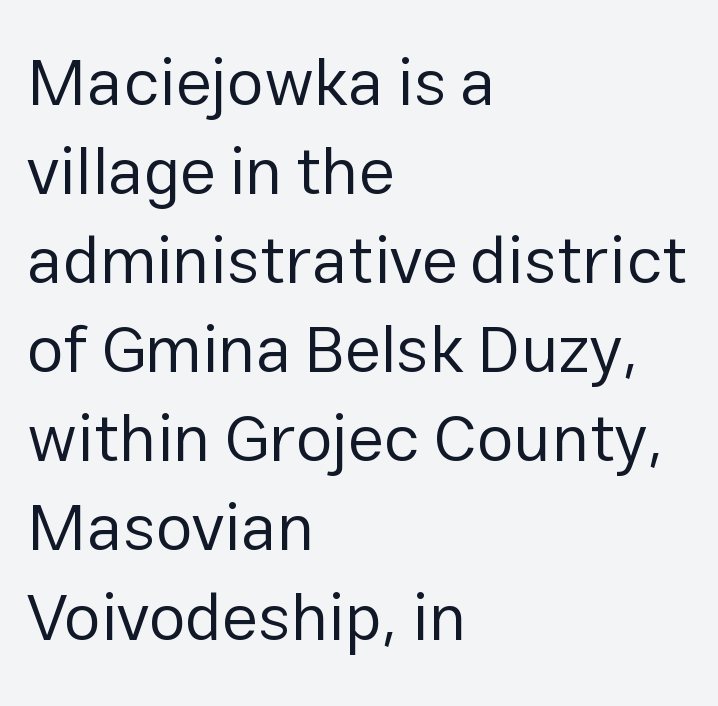
{"serif": "no", "italic": "no", "bold": "no", "weight": "regular", "width": "normal", "stroke_contrast": "low", "x_height": "medium", "monospaced": "no", "underline": "no", "align": "left", "line_spacing": "normal", "line_spacing_ratio": 1.35, "letter_spacing": "normal", "letter_spacing_em": 0.0, "glyph_px": 66}
